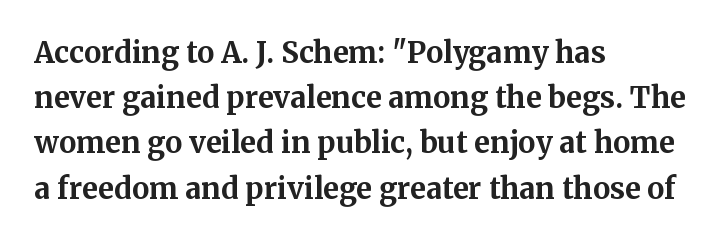
{"serif": "yes", "italic": "no", "bold": "yes", "weight": "bold", "width": "normal", "stroke_contrast": "medium", "x_height": "medium", "monospaced": "no", "underline": "no", "align": "left", "line_spacing": "normal", "line_spacing_ratio": 1.56, "letter_spacing": "normal", "letter_spacing_em": 0.0, "glyph_px": 29}
